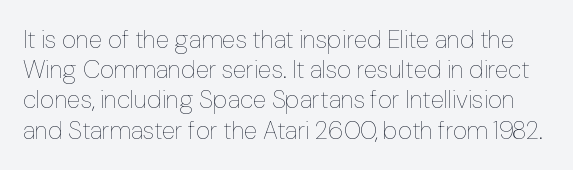
The image shows 25 px text type, upright; set line spacing 1.21x, normal letter spacing, not underlined.
